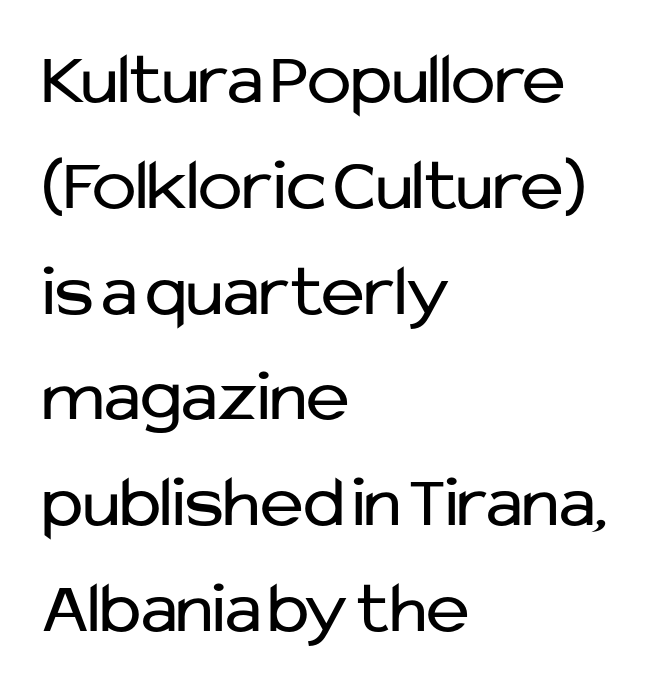
The image shows 74 px regular-weight sans-serif type, upright; set left-aligned, normal line spacing (1.43x), normal letter spacing, not underlined; low stroke contrast and a medium x-height.
